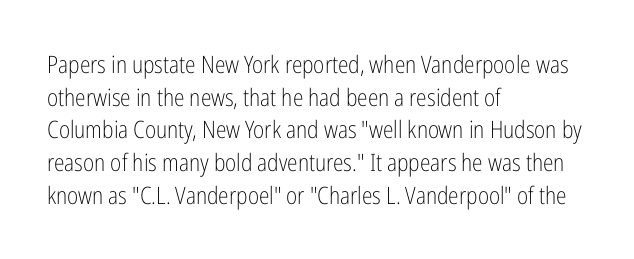
The image shows 24 px text type, upright; set left-aligned, normal line spacing (1.36x), normal letter spacing, not underlined.
